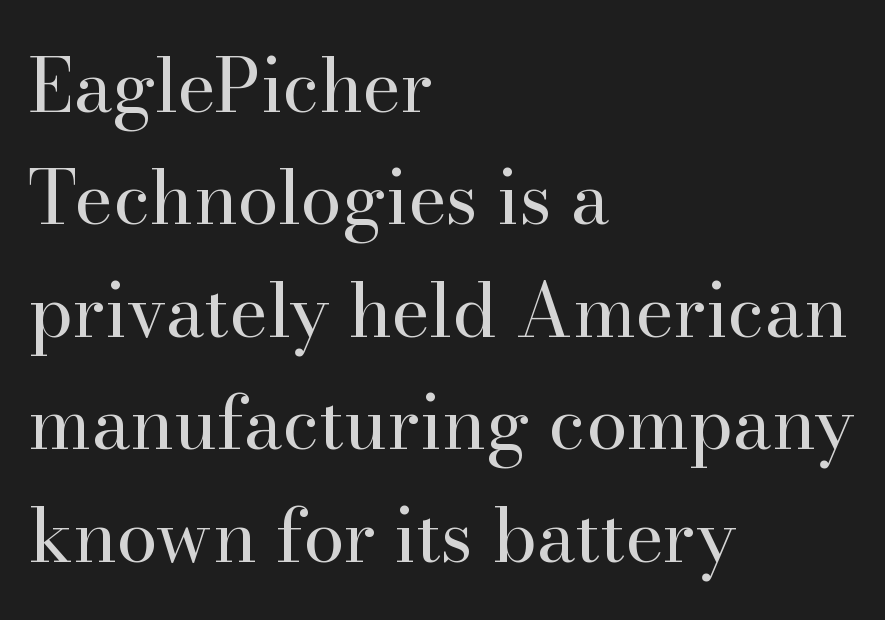
{"serif": "yes", "italic": "no", "bold": "no", "weight": "regular", "width": "normal", "stroke_contrast": "high", "x_height": "small", "monospaced": "no", "underline": "no", "align": "left", "line_spacing": "normal", "line_spacing_ratio": 1.52, "letter_spacing": "normal", "letter_spacing_em": 0.0, "glyph_px": 74}
